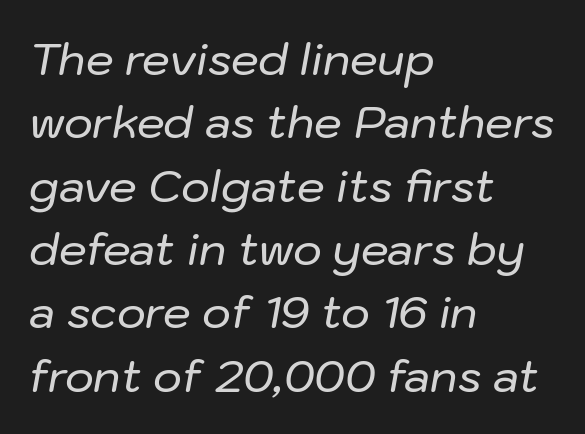
Q: Is the text italic (slanted)? A: Yes, it leans right by about 10 degrees.
Q: Is the text underlined? A: No.
Q: How is the paragraph aligned? A: Left-aligned.
Q: Is the spacing between letters normal or unusually wide? A: Normal.
Q: Is the spacing between lines tight, normal or loose? A: Normal.
Q: Width (condensed, normal, or wide)? A: Normal.
Q: Stroke contrast? A: Low.
Q: x-height? A: Medium.
Q: Monospaced? A: No.
